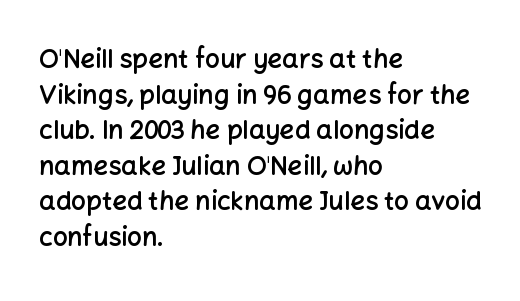
{"italic": "no", "bold": "semi", "underline": "no", "align": "left", "line_spacing": "normal", "line_spacing_ratio": 1.37, "letter_spacing": "normal", "letter_spacing_em": 0.0, "glyph_px": 26}
